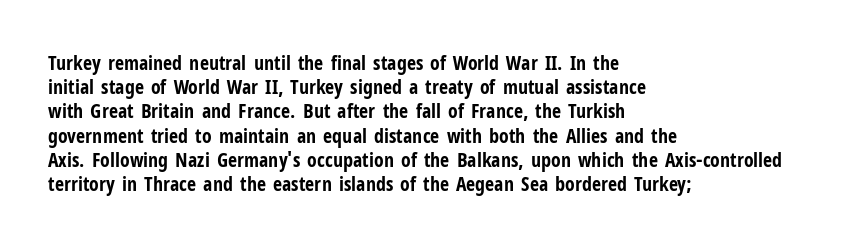
{"italic": "no", "bold": "yes", "underline": "no", "align": "left", "line_spacing_ratio": 1.21, "letter_spacing": "normal", "letter_spacing_em": 0.0, "glyph_px": 20}
